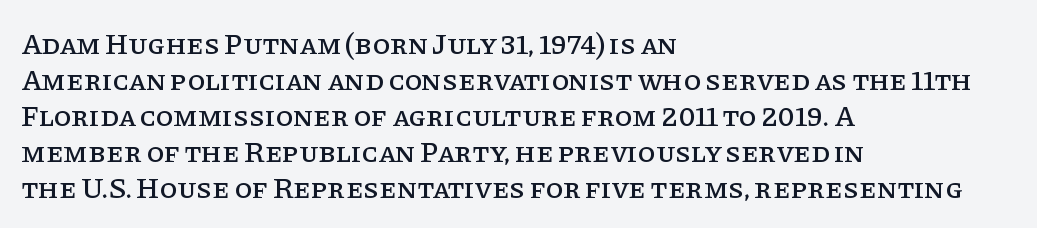
{"serif": "yes", "italic": "no", "width": "normal", "stroke_contrast": "low", "x_height": "large", "monospaced": "no", "underline": "no", "align": "left", "line_spacing_ratio": 1.24, "letter_spacing": "normal", "letter_spacing_em": 0.0, "glyph_px": 29}
